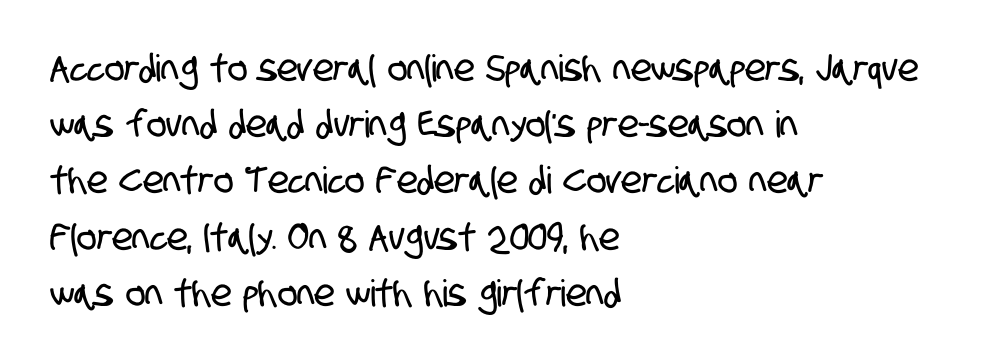
Note the varied advance widths — an 'i' is clearly narrower than an 'm'. The rows are spaced the way most documents space them. How are the letters spaced? Ordinarily, with no added tracking. This rendering features lettering with no underline. No feet cap the strokes, marking this as sans-serif type. The compositor pushed each line to the left boundary.
